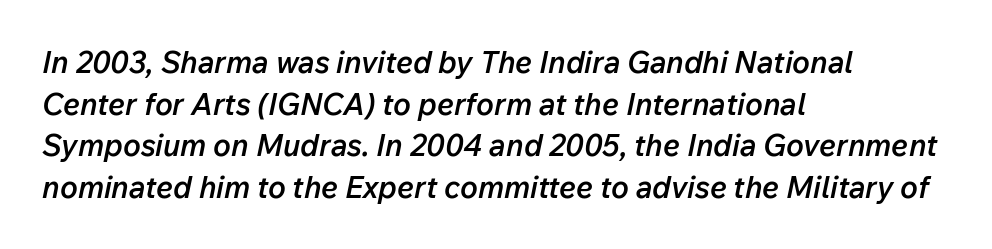
{"italic": "yes", "lean": "right", "slant_degrees": 12, "bold": "semi", "weight": "semibold", "width": "normal", "stroke_contrast": "low", "x_height": "medium", "monospaced": "no", "underline": "no", "align": "left", "line_spacing": "normal", "line_spacing_ratio": 1.39, "letter_spacing": "normal", "letter_spacing_em": 0.0, "glyph_px": 30}
